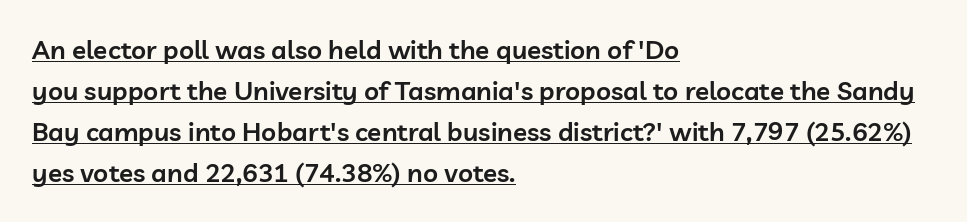
The image shows 26 px text type, upright; set left-aligned, normal line spacing (1.58x), normal letter spacing, underlined.
